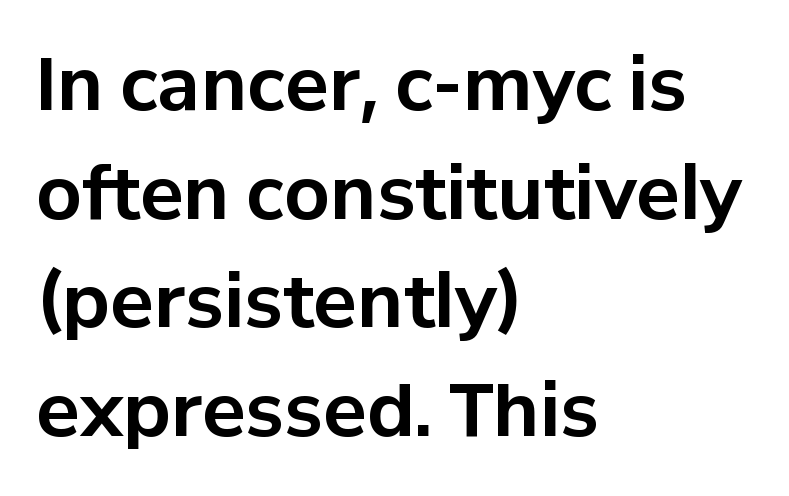
Q: Is the text bold? A: Yes.
Q: Is the text italic (slanted)? A: No, it is upright.
Q: Is the typeface a serif or a sans-serif typeface? A: Sans-serif.
Q: Is the text underlined? A: No.
Q: How is the paragraph aligned? A: Left-aligned.
Q: Is the spacing between letters normal or unusually wide? A: Normal.
Q: Is the spacing between lines tight, normal or loose? A: Normal.
Q: Width (condensed, normal, or wide)? A: Normal.
Q: Stroke contrast? A: Low.
Q: x-height? A: Medium.
Q: Monospaced? A: No.
